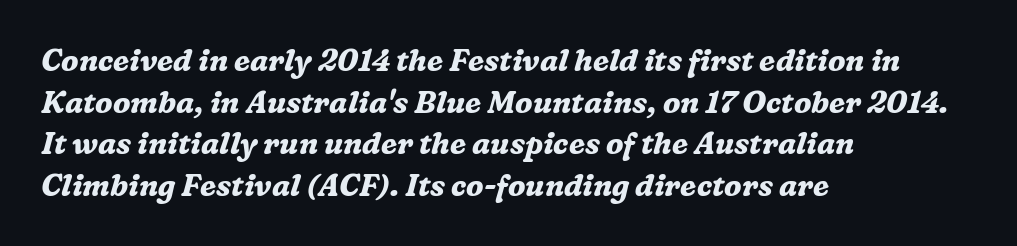
Q: Is the text bold? A: Yes.
Q: Is the text italic (slanted)? A: Yes, it leans right by about 16 degrees.
Q: Is the typeface a serif or a sans-serif typeface? A: Serif.
Q: Is the text underlined? A: No.
Q: How is the paragraph aligned? A: Left-aligned.
Q: Is the spacing between letters normal or unusually wide? A: Normal.
Q: Is the spacing between lines tight, normal or loose? A: Normal.
Q: Width (condensed, normal, or wide)? A: Normal.
Q: Stroke contrast? A: Medium.
Q: x-height? A: Medium.
Q: Monospaced? A: No.
